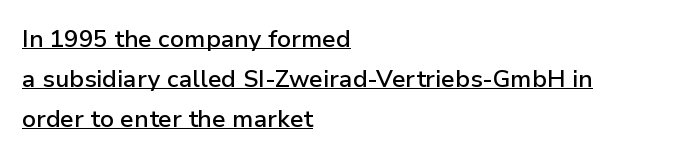
The image shows 24 px text type, upright; set left-aligned, normal line spacing (1.67x), normal letter spacing, underlined.
